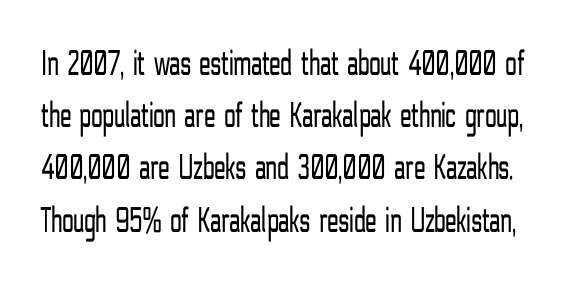
{"serif": "no", "italic": "no", "bold": "no", "weight": "light", "width": "condensed", "stroke_contrast": "low", "x_height": "medium", "monospaced": "no", "underline": "no", "line_spacing": "normal", "line_spacing_ratio": 1.41, "letter_spacing": "normal", "letter_spacing_em": 0.0, "glyph_px": 37}
